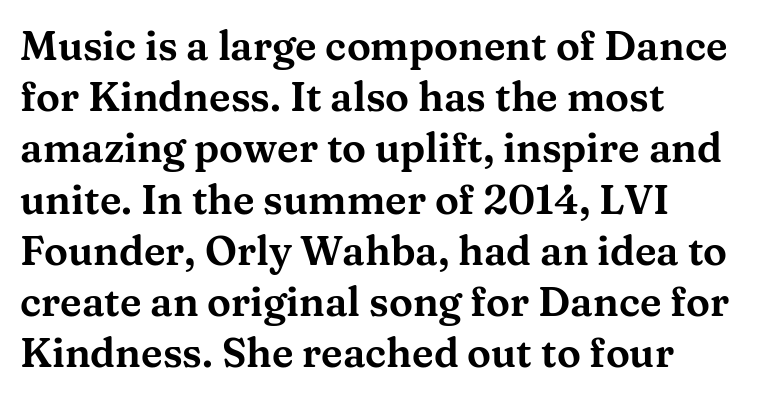
These lines are rendered in a variable-pitch font. Visually the block forms a straight wall on the left and a jagged coastline on the right. The specimen reads as upright at a glance. Stroke terminals: seriffed. The space beneath each line is pristine and unruled. Compared with typical body copy, the letter spacing here is the same.
